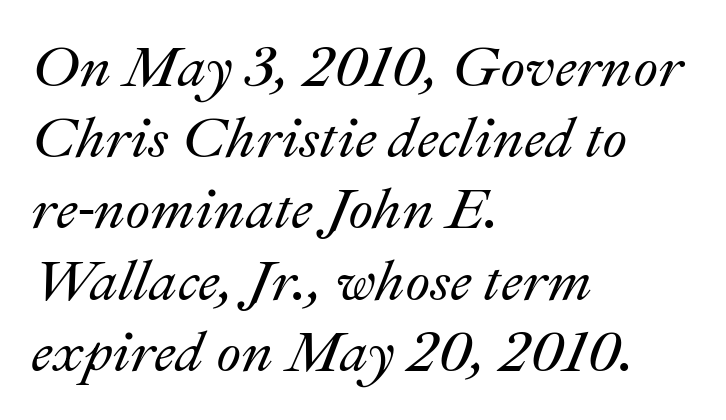
The image shows 57 px text type, italic (leaning right); set left-aligned, normal line spacing (1.25x), normal letter spacing, not underlined; medium stroke contrast and a small x-height.
